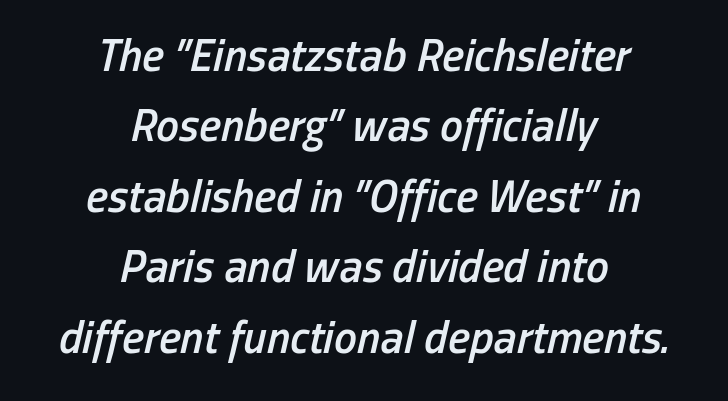
The lines in this sample share a center point and differ in where they start and stop. Is there much room between lines? A standard amount, neither cramped nor airy. Standard letterfit; no display-style spreading of the glyphs. Honestly, there is no underline to notice here at all.
